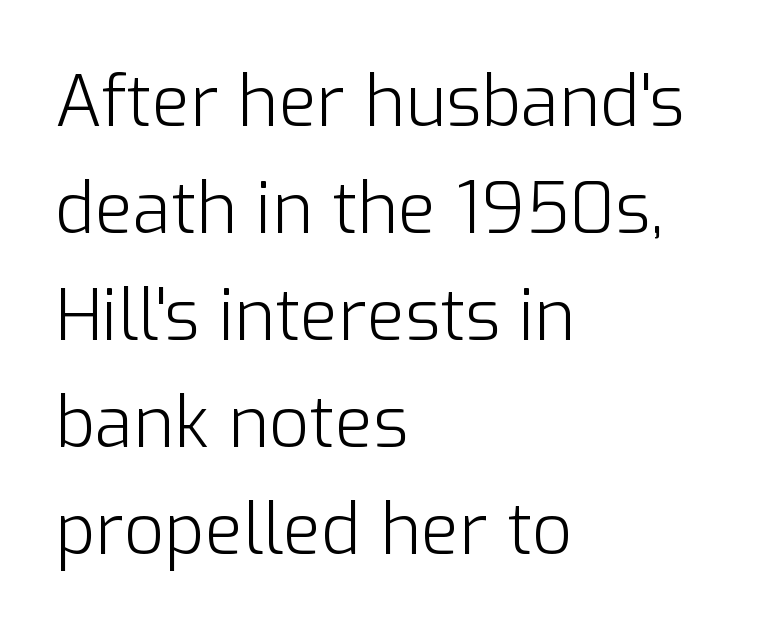
The rag falls on the right side of this text block. Caption: face not bold, strokes unweighted. Descender tails drop into unmarked territory. Notice how descenders clear the ascenders below comfortably — that's standard leading. Each word holds together tightly as a unit, with standard inter-letter gaps. These lines are composed in type without serifs.
